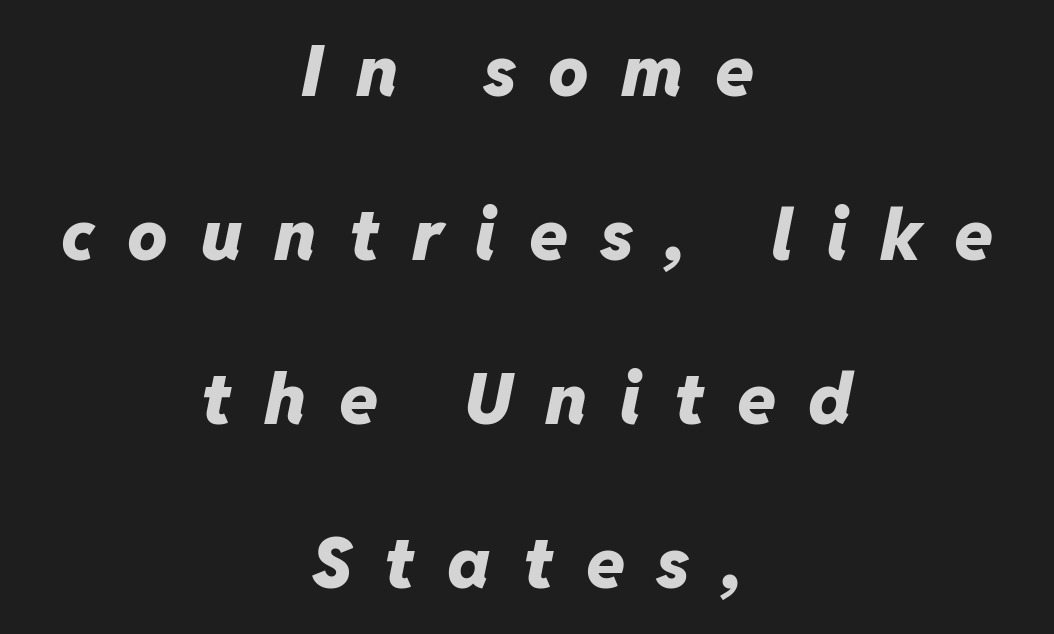
Glance below the letters and you will spot only blank space. How are the letters spaced? Widely, with obvious added tracking. A student would call this center alignment; a typographer would say set centered. Is this a fixed-width face? No — the glyphs have proportional, varying widths. On the weight axis this lands at bold, roughly 700.
